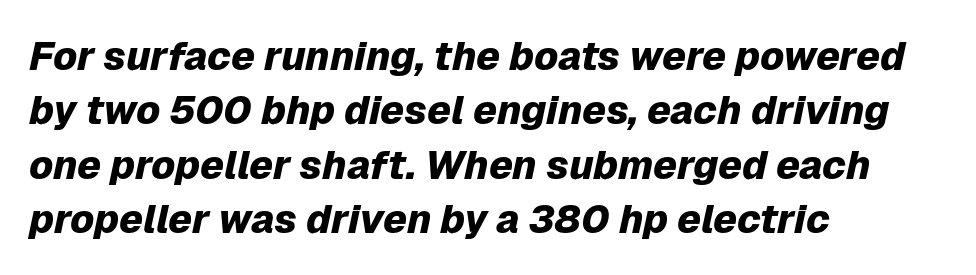
{"italic": "yes", "lean": "right", "slant_degrees": 12, "bold": "yes", "weight": "heavy", "width": "normal", "stroke_contrast": "low", "x_height": "medium", "monospaced": "no", "underline": "no", "align": "left", "line_spacing": "normal", "line_spacing_ratio": 1.36, "letter_spacing": "normal", "letter_spacing_em": 0.0, "glyph_px": 40}
